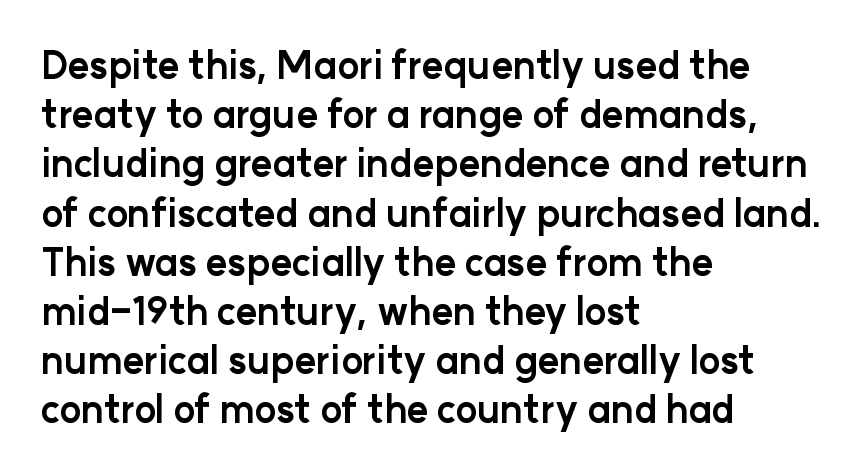
Q: Is the text bold? A: Yes.
Q: Is the text italic (slanted)? A: No, it is upright.
Q: Is the typeface a serif or a sans-serif typeface? A: Sans-serif.
Q: Is the text underlined? A: No.
Q: How is the paragraph aligned? A: Left-aligned.
Q: Is the spacing between letters normal or unusually wide? A: Normal.
Q: Is the spacing between lines tight, normal or loose? A: Normal.
Q: Width (condensed, normal, or wide)? A: Normal.
Q: Stroke contrast? A: Low.
Q: x-height? A: Medium.
Q: Monospaced? A: No.
